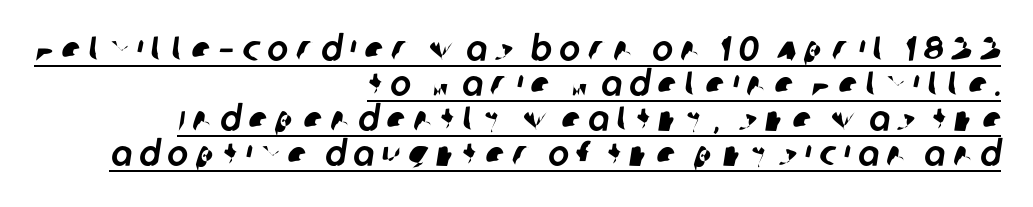
The image shows 35 px sans-serif type; set right-aligned, tight line spacing (1.0x), unusually wide letter spacing (+0.22 em), underlined; low stroke contrast and a large x-height.
